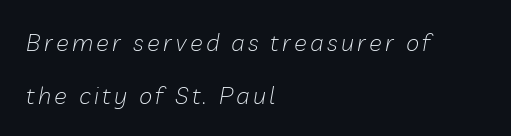
The image shows 24 px text type, italic (leaning right); set left-aligned, loose line spacing (2.2x), not underlined.
